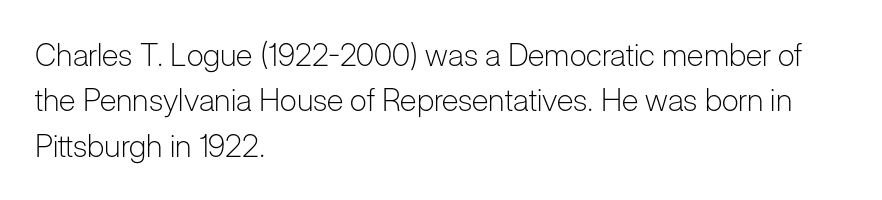
Q: Is the text bold? A: No.
Q: Is the text italic (slanted)? A: No, it is upright.
Q: Is the typeface a serif or a sans-serif typeface? A: Sans-serif.
Q: Is the text underlined? A: No.
Q: How is the paragraph aligned? A: Left-aligned.
Q: Is the spacing between letters normal or unusually wide? A: Normal.
Q: Is the spacing between lines tight, normal or loose? A: Normal.
Q: Width (condensed, normal, or wide)? A: Normal.
Q: Stroke contrast? A: Low.
Q: x-height? A: Medium.
Q: Monospaced? A: No.
